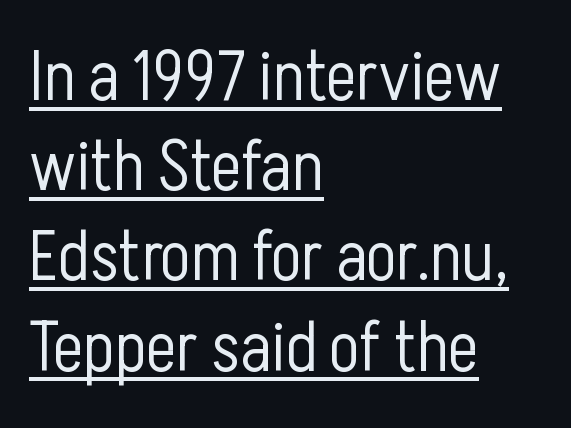
Style check: upright. The passage shown is not bold in any degree. The face used here is a sans, in the tradition of grotesques and geometrics. These lines are set flush left with a ragged right edge. You could call the tracking neutral — neither tight nor loose. Rows of type keep a routine distance in the vertical direction.
